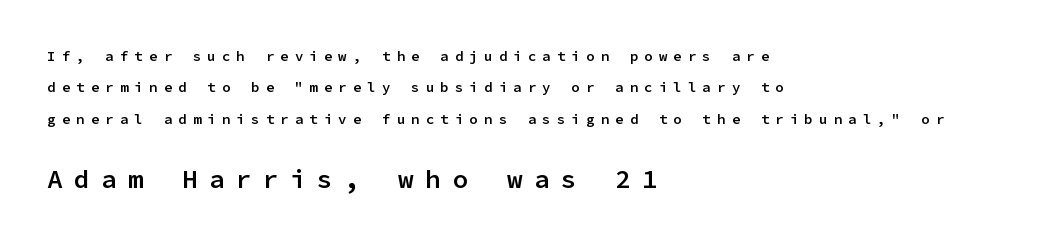
Which chunk is bigger? The second one — the bottom block dwarfs the top. The lines are quadded left. The rendering uses a large line-height, opening up the rows. Nobody drew a line under any word here. On the weight axis this lands at semibold, roughly 600.
